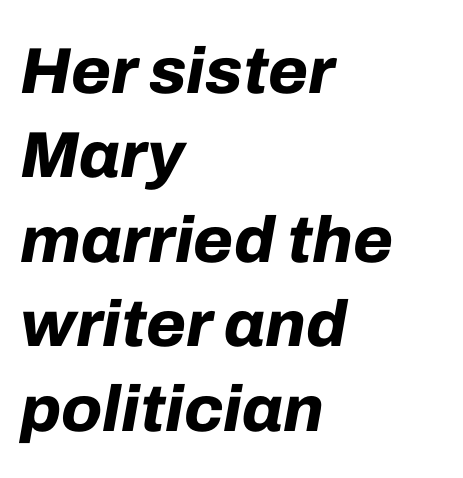
Regular leading. One-word summary of the alignment: left. This sample has the flowing, uneven cadence of proportional lettering. Rendered with sloped, italic letterforms.
